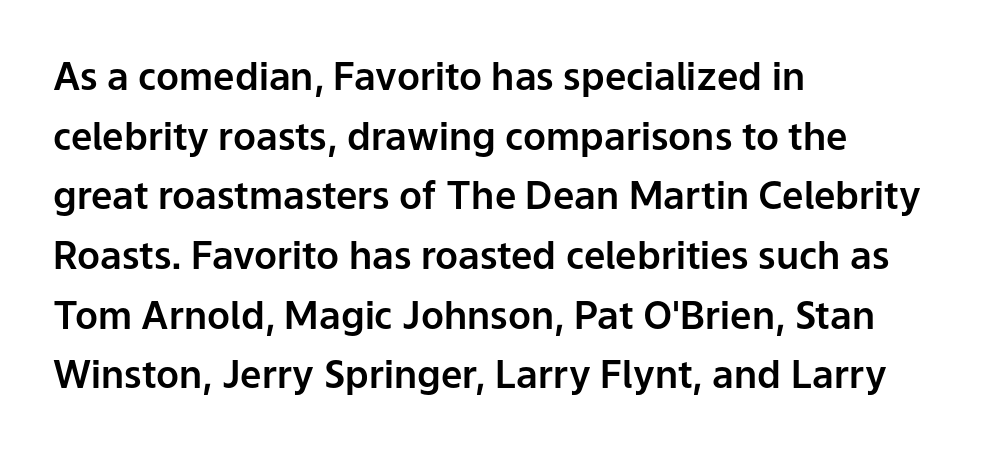
Q: Is the text italic (slanted)? A: No, it is upright.
Q: Is the typeface a serif or a sans-serif typeface? A: Sans-serif.
Q: Is the text underlined? A: No.
Q: How is the paragraph aligned? A: Left-aligned.
Q: Is the spacing between letters normal or unusually wide? A: Normal.
Q: Is the spacing between lines tight, normal or loose? A: Normal.
Q: Width (condensed, normal, or wide)? A: Normal.
Q: Stroke contrast? A: Low.
Q: x-height? A: Medium.
Q: Monospaced? A: No.
